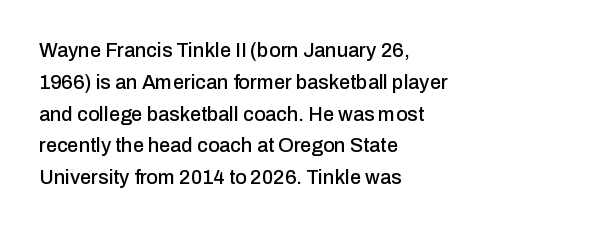
{"italic": "no", "underline": "no", "align": "left", "line_spacing": "normal", "line_spacing_ratio": 1.59, "letter_spacing": "normal", "letter_spacing_em": 0.0, "glyph_px": 20}
